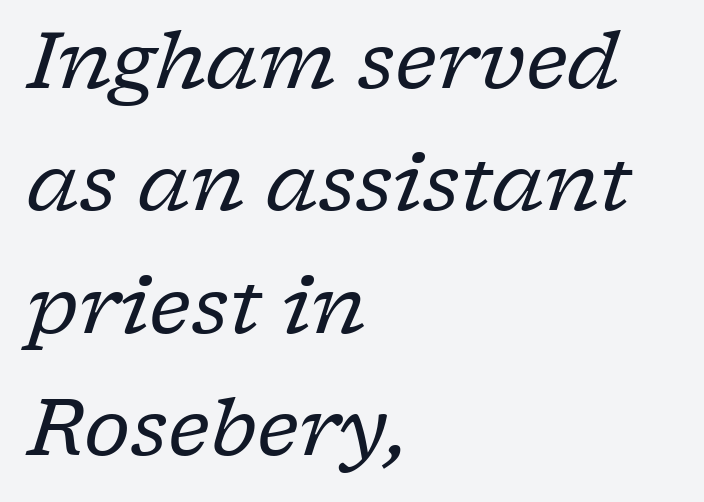
{"serif": "yes", "italic": "yes", "lean": "right", "slant_degrees": 17, "bold": "no", "weight": "regular", "width": "normal", "stroke_contrast": "low", "x_height": "medium", "monospaced": "no", "underline": "no", "align": "left", "line_spacing": "normal", "line_spacing_ratio": 1.55, "letter_spacing": "normal", "letter_spacing_em": 0.0, "glyph_px": 79}
